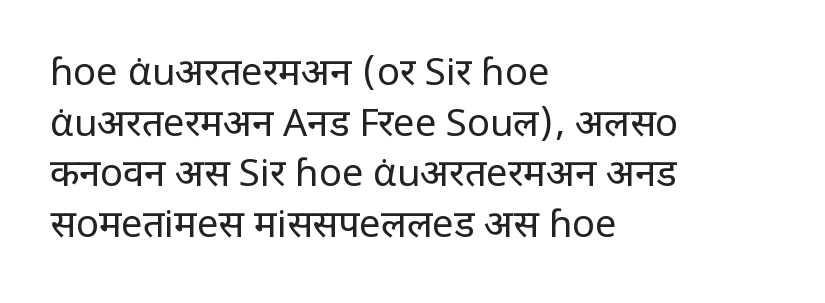
Q: Is the text bold? A: No.
Q: Is the text italic (slanted)? A: No, it is upright.
Q: Is the typeface a serif or a sans-serif typeface? A: Sans-serif.
Q: Is the text underlined? A: No.
Q: How is the paragraph aligned? A: Left-aligned.
Q: Is the spacing between letters normal or unusually wide? A: Normal.
Q: Is the spacing between lines tight, normal or loose? A: Normal.
Q: Width (condensed, normal, or wide)? A: Condensed.
Q: Stroke contrast? A: Low.
Q: x-height? A: Large.
Q: Monospaced? A: No.
